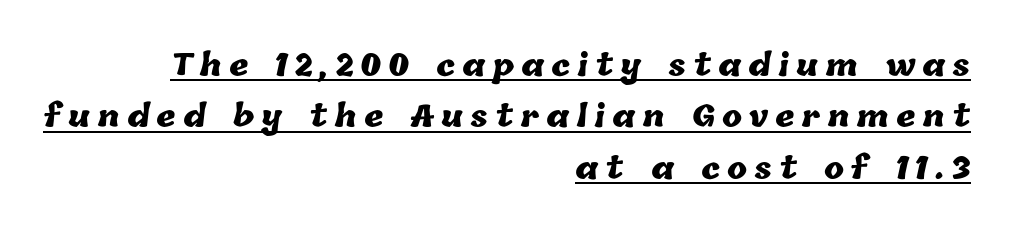
{"bold": "yes", "weight": "heavy", "width": "normal", "stroke_contrast": "low", "x_height": "medium", "monospaced": "no", "underline": "yes", "align": "right", "line_spacing_ratio": 1.71, "letter_spacing": "wide", "letter_spacing_em": 0.23, "glyph_px": 30}
